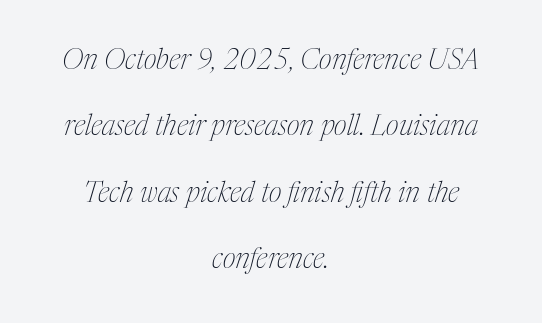
Q: Is the text bold? A: No.
Q: Is the text italic (slanted)? A: Yes, it leans right by about 17 degrees.
Q: Is the typeface a serif or a sans-serif typeface? A: Serif.
Q: Is the text underlined? A: No.
Q: How is the paragraph aligned? A: Centered.
Q: Is the spacing between letters normal or unusually wide? A: Normal.
Q: Is the spacing between lines tight, normal or loose? A: Loose.
Q: Width (condensed, normal, or wide)? A: Condensed.
Q: Stroke contrast? A: Medium.
Q: x-height? A: Medium.
Q: Monospaced? A: No.
